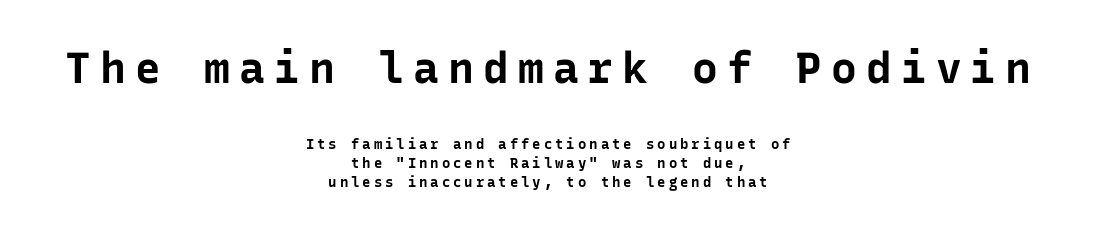
Q: Is the text bold? A: Yes.
Q: Is the text italic (slanted)? A: No, it is upright.
Q: Is the typeface a serif or a sans-serif typeface? A: Sans-serif.
Q: Is the text underlined? A: No.
Q: How is the paragraph aligned? A: Centered.
Q: Is the spacing between letters normal or unusually wide? A: Unusually wide.
Q: Is the spacing between lines tight, normal or loose? A: Normal.
Q: Which block of text is set in a larger size, the first (top) or the second (bottom)? A: The first (top) one.
Q: Width (condensed, normal, or wide)? A: Normal.
Q: Stroke contrast? A: Low.
Q: x-height? A: Medium.
Q: Monospaced? A: Yes.
